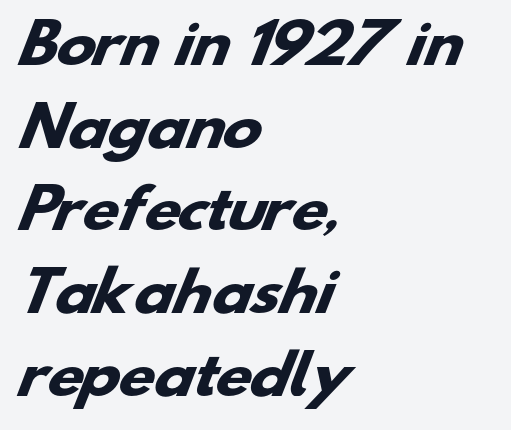
The image shows 53 px heavy, wide sans-serif type; set left-aligned, normal line spacing (1.56x), normal letter spacing, not underlined; low stroke contrast and a small x-height.
